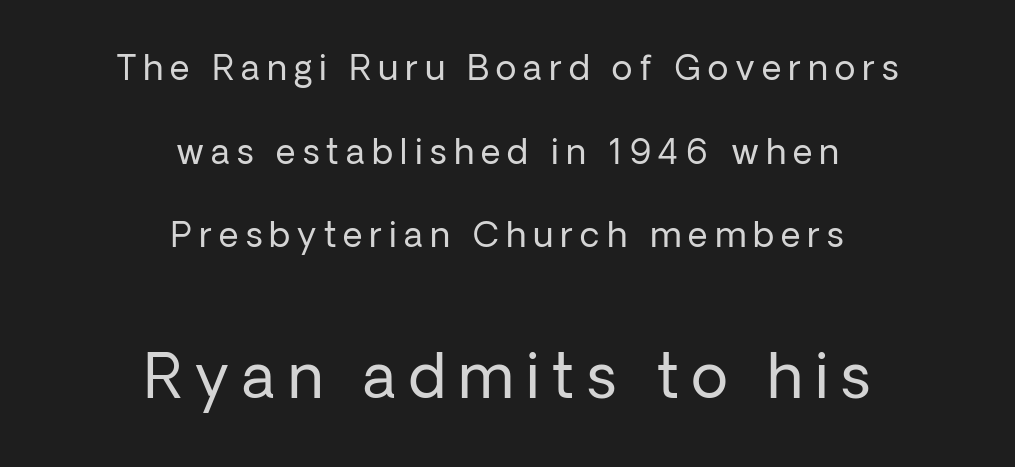
Q: Is the text bold? A: No.
Q: Is the text italic (slanted)? A: No, it is upright.
Q: Is the typeface a serif or a sans-serif typeface? A: Sans-serif.
Q: Is the text underlined? A: No.
Q: How is the paragraph aligned? A: Centered.
Q: Is the spacing between letters normal or unusually wide? A: Unusually wide.
Q: Is the spacing between lines tight, normal or loose? A: Loose.
Q: Which block of text is set in a larger size, the first (top) or the second (bottom)? A: The second (bottom) one.
Q: Width (condensed, normal, or wide)? A: Normal.
Q: Stroke contrast? A: Low.
Q: x-height? A: Medium.
Q: Monospaced? A: No.
